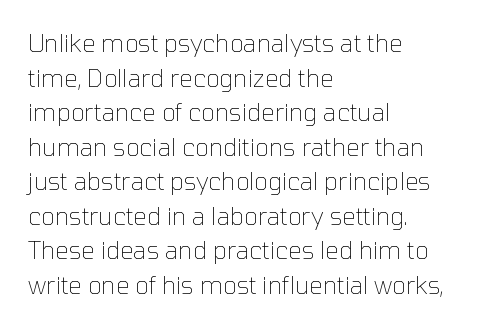
{"italic": "no", "bold": "no", "underline": "no", "align": "left", "line_spacing": "normal", "line_spacing_ratio": 1.44, "letter_spacing": "normal", "letter_spacing_em": 0.0, "glyph_px": 24}
